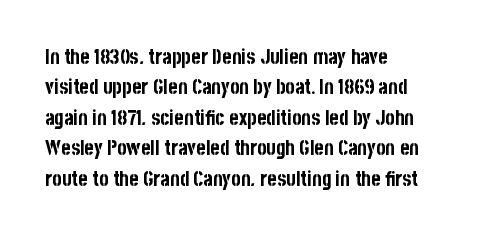
Q: Is the text bold? A: Yes.
Q: Is the text italic (slanted)? A: No, it is upright.
Q: Is the text underlined? A: No.
Q: How is the paragraph aligned? A: Left-aligned.
Q: Is the spacing between letters normal or unusually wide? A: Normal.
Q: Is the spacing between lines tight, normal or loose? A: Normal.
